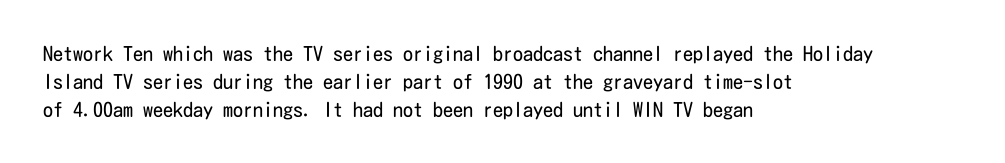
The image shows 20 px text type, upright; set left-aligned, normal line spacing (1.39x), normal letter spacing, not underlined.
